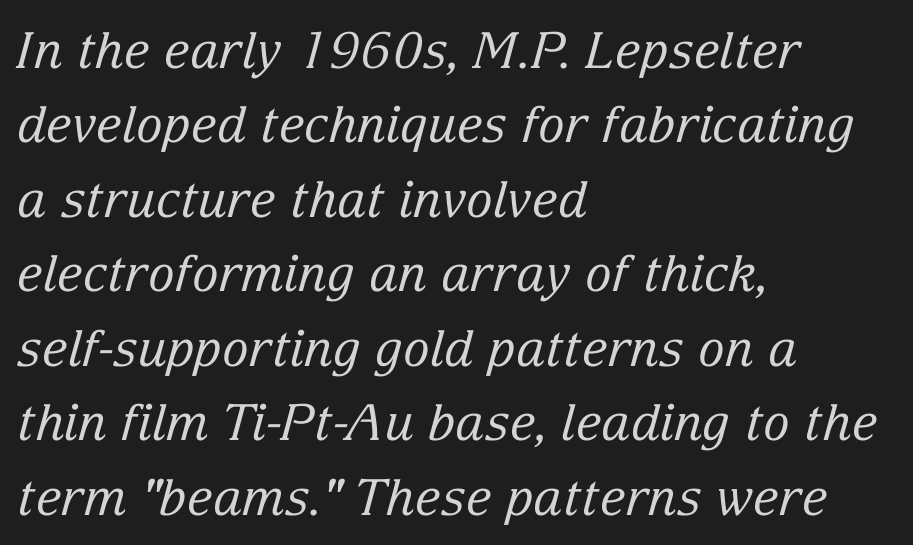
Q: Is the text bold? A: No.
Q: Is the text italic (slanted)? A: Yes, it leans right by about 15 degrees.
Q: Is the typeface a serif or a sans-serif typeface? A: Serif.
Q: Is the text underlined? A: No.
Q: How is the paragraph aligned? A: Left-aligned.
Q: Is the spacing between letters normal or unusually wide? A: Normal.
Q: Is the spacing between lines tight, normal or loose? A: Normal.
Q: Width (condensed, normal, or wide)? A: Normal.
Q: Stroke contrast? A: Low.
Q: x-height? A: Medium.
Q: Monospaced? A: No.
